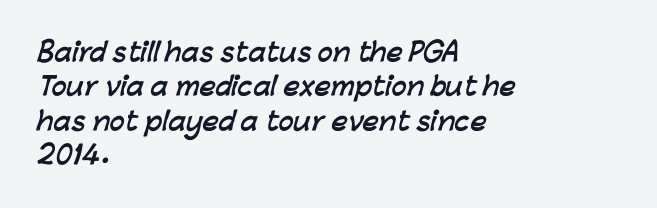
{"bold": "yes", "underline": "no", "align": "left", "line_spacing": "normal", "line_spacing_ratio": 1.38, "letter_spacing": "normal", "letter_spacing_em": 0.0, "glyph_px": 25}
